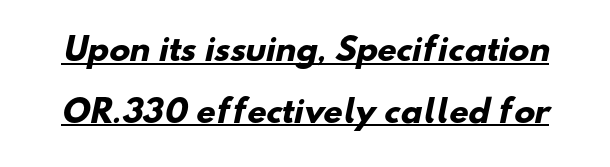
Notice how thick the strokes are: this is what a full bold looks like. Somebody hit Ctrl+U on this one — the words are underlined. Line spacing here is loose. Classification — sans serif.
